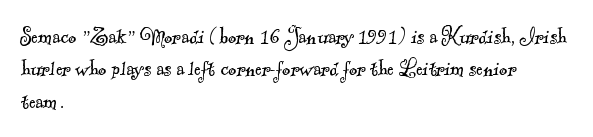
{"bold": "no", "underline": "no", "align": "left", "line_spacing": "normal", "line_spacing_ratio": 1.3, "letter_spacing": "normal", "letter_spacing_em": 0.0, "glyph_px": 25}
